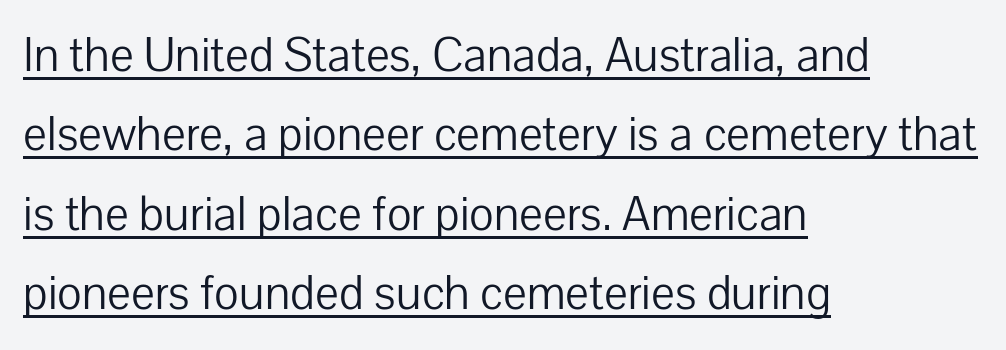
The image shows 50 px light sans-serif type, upright; set left-aligned, normal line spacing (1.59x), normal letter spacing, underlined; low stroke contrast and a medium x-height.
